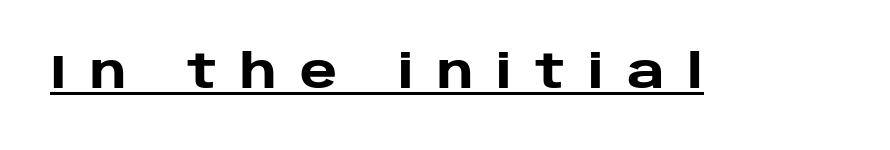
Every word sits above its own underline. When letters stand straight like this, we call the style roman or upright. On the weight axis this lands at bold, roughly 700. Does the type have serifs? No, each stem ends abruptly.
